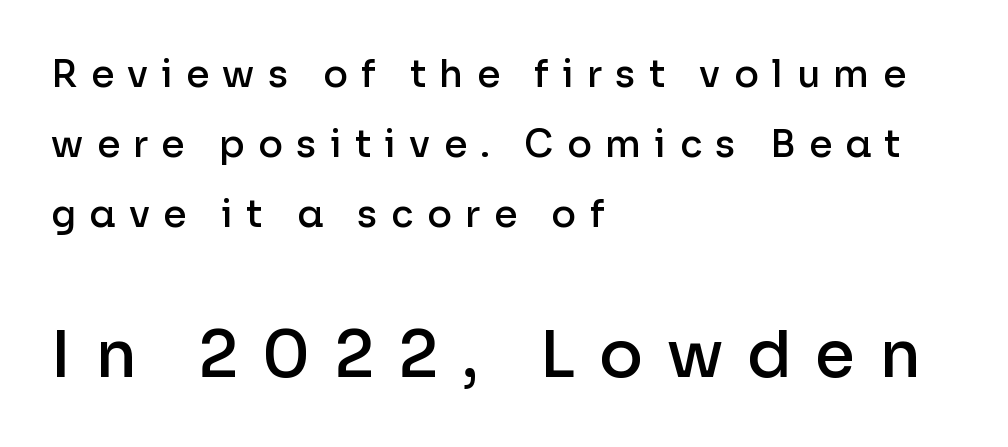
Q: Is the text bold? A: Semi-bold.
Q: Is the text italic (slanted)? A: No, it is upright.
Q: Is the typeface a serif or a sans-serif typeface? A: Sans-serif.
Q: Is the text underlined? A: No.
Q: How is the paragraph aligned? A: Left-aligned.
Q: Is the spacing between letters normal or unusually wide? A: Unusually wide.
Q: Which block of text is set in a larger size, the first (top) or the second (bottom)? A: The second (bottom) one.
Q: Width (condensed, normal, or wide)? A: Normal.
Q: Stroke contrast? A: Low.
Q: x-height? A: Medium.
Q: Monospaced? A: No.
